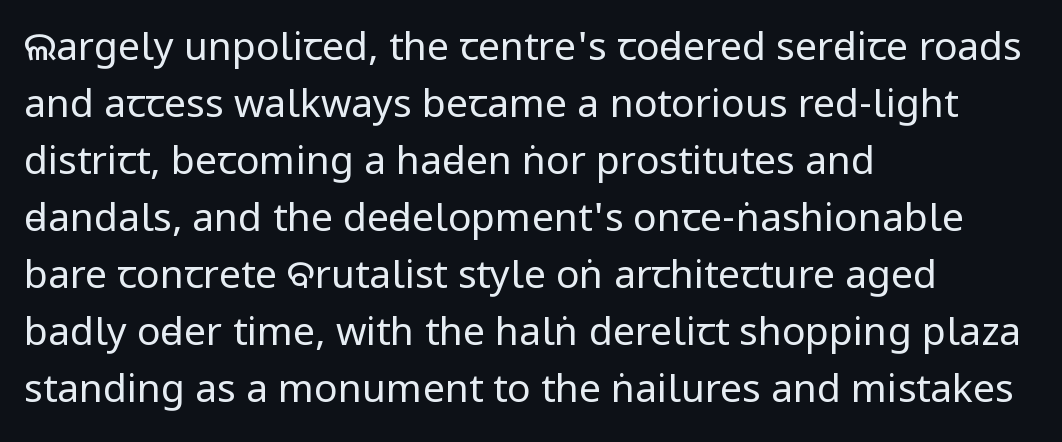
Q: Is the text bold? A: No.
Q: Is the text italic (slanted)? A: No, it is upright.
Q: Is the typeface a serif or a sans-serif typeface? A: Sans-serif.
Q: Is the text underlined? A: No.
Q: How is the paragraph aligned? A: Left-aligned.
Q: Is the spacing between letters normal or unusually wide? A: Normal.
Q: Is the spacing between lines tight, normal or loose? A: Normal.
Q: Width (condensed, normal, or wide)? A: Condensed.
Q: Stroke contrast? A: Low.
